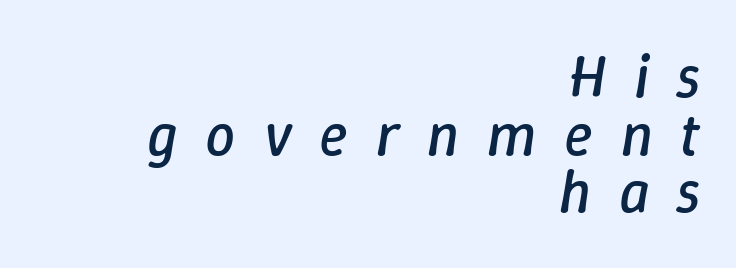
Q: Is the text bold? A: No.
Q: Is the text italic (slanted)? A: Yes, it leans right by about 9 degrees.
Q: Is the text underlined? A: No.
Q: How is the paragraph aligned? A: Right-aligned.
Q: Is the spacing between letters normal or unusually wide? A: Unusually wide.
Q: Is the spacing between lines tight, normal or loose? A: Tight.
Q: Width (condensed, normal, or wide)? A: Normal.
Q: Stroke contrast? A: Low.
Q: x-height? A: Medium.
Q: Monospaced? A: No.
